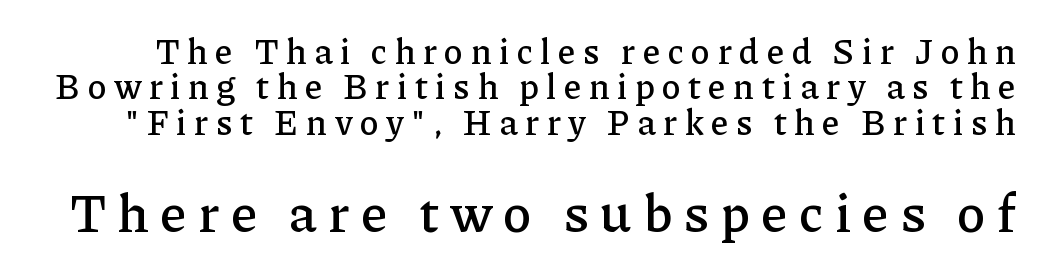
The image shows 53 px serif type, upright; set tight line spacing (1.01x), unusually wide letter spacing (+0.21 em), not underlined; the second (bottom) block is 1.51x larger; low stroke contrast and a medium x-height.
